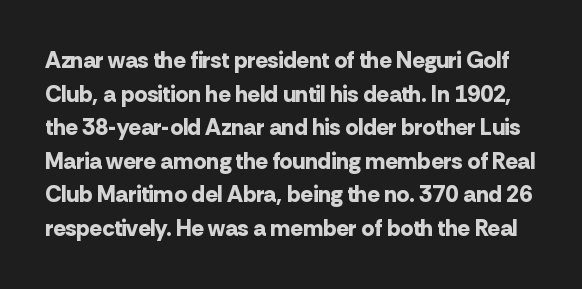
The image shows 23 px bold type, upright; set normal line spacing (1.46x), normal letter spacing, not underlined.
